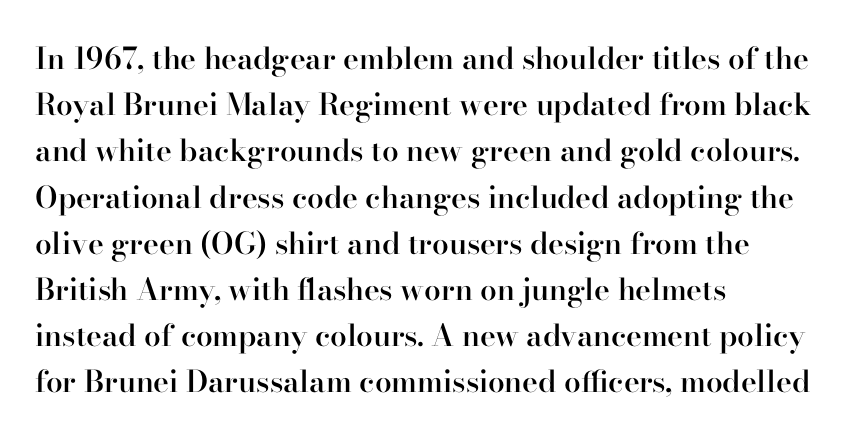
The image shows 30 px semibold serif type, upright; set left-aligned, normal line spacing (1.54x), normal letter spacing, not underlined; high stroke contrast and a small x-height.
